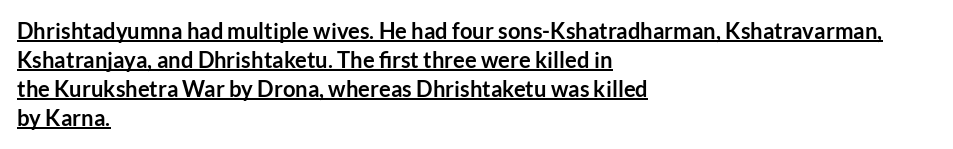
In terms of letterspacing, this is plain default setting. Regarding leading, the lines here are spaced in the standard way. These lines stack with their left ends in a neat column. Every character sits straight up, as roman type does. Has an underline been added? It has. On the weight axis this lands at bold, roughly 700.
